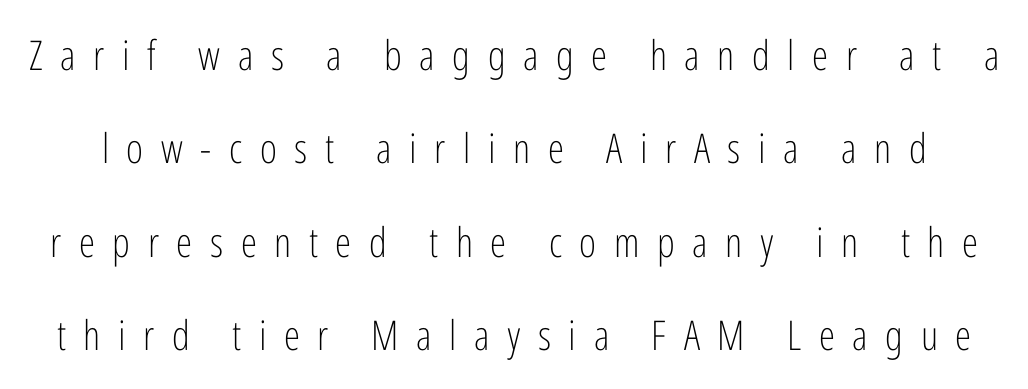
This is not heavy type; no bold has been used. Display-style spreading of the glyphs; the letterfit is very open. A clean baseline with only descenders dipping below it. The face used here is proportionally spaced, like ordinary book or web type.
